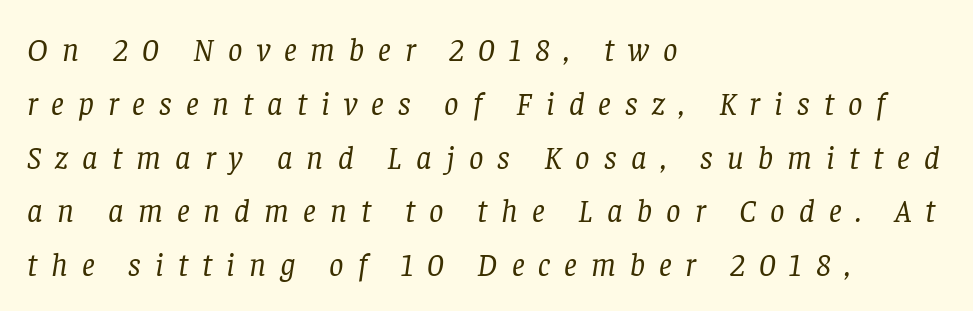
The image shows 32 px regular-weight serif type, italic (leaning right); set left-aligned, normal line spacing (1.68x), unusually wide letter spacing (+0.44 em), not underlined; low stroke contrast and a large x-height.
